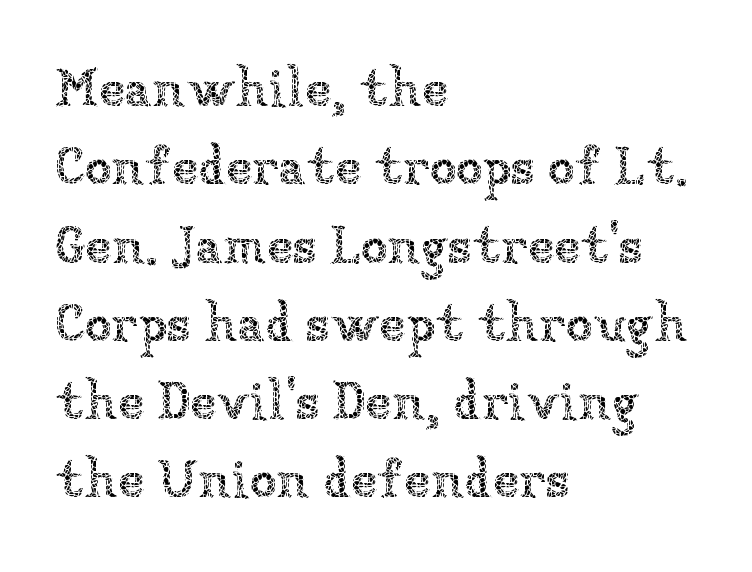
Unlike italic type, these characters show no tilt at all. These glyphs show unthickened strokes, regular width or finer. Honestly, there is no underline to notice here at all. The rendering uses a moderate line-height, typical for paragraphs. No extra tracking has been applied to these lines. Looks like regular typesetting: each glyph gets only the width it needs.
